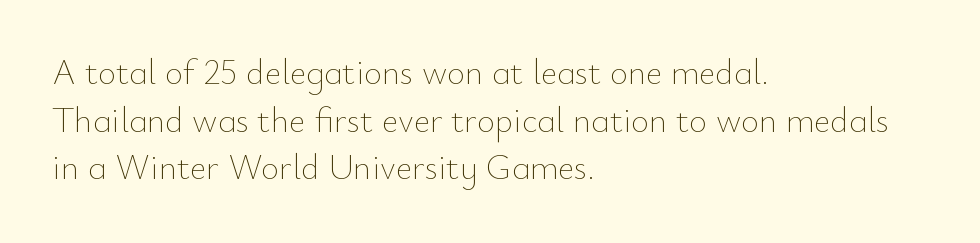
The image shows 35 px thin type, upright; set left-aligned, normal line spacing (1.36x), normal letter spacing, not underlined; low stroke contrast and a small x-height.
